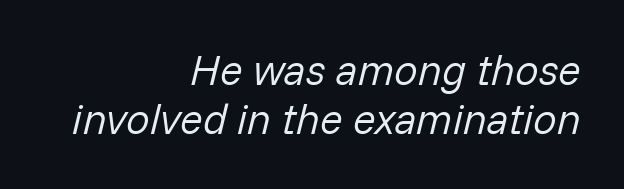
You can tell it's italic because the verticals aren't actually vertical. The face used here is rendered with its standard letterfit. The typesetter chose a ragged-left arrangement here. Weight class: somewhere from thin through regular.
